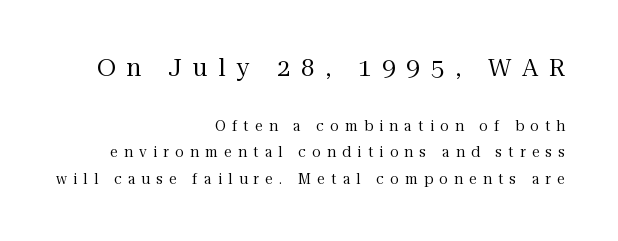
Which margin do the lines hug? The right one — the left edge is uneven. The typesetting does not lean heavy: it is not bold. The lettering holds an erect, upright posture throughout. Unmarked baselines from the first word to the last. Does extra space separate the letters? Yes, quite a lot of it. Here the first block reads like a headline and the second like body copy.
